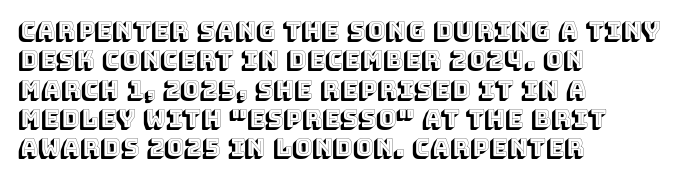
Q: Is the text italic (slanted)? A: No, it is upright.
Q: Is the text underlined? A: No.
Q: How is the paragraph aligned? A: Left-aligned.
Q: Is the spacing between letters normal or unusually wide? A: Normal.
